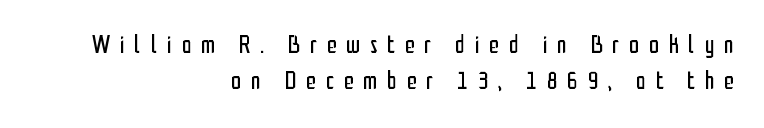
Q: Is the text bold? A: No.
Q: Is the text italic (slanted)? A: No, it is upright.
Q: Is the text underlined? A: No.
Q: How is the paragraph aligned? A: Right-aligned.
Q: Is the spacing between letters normal or unusually wide? A: Unusually wide.
Q: Is the spacing between lines tight, normal or loose? A: Normal.
